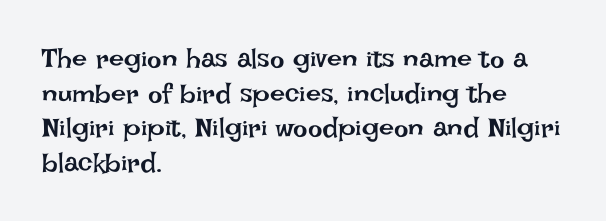
{"italic": "no", "bold": "no", "underline": "no", "align": "left", "line_spacing": "normal", "line_spacing_ratio": 1.28, "letter_spacing": "normal", "letter_spacing_em": 0.0, "glyph_px": 27}
